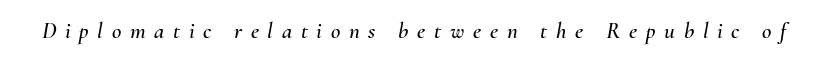
These lines have a slow, spaced-out rhythm from letter to letter. Rendered with sloped, italic letterforms. Letters rest on an invisible, unmarked baseline.
